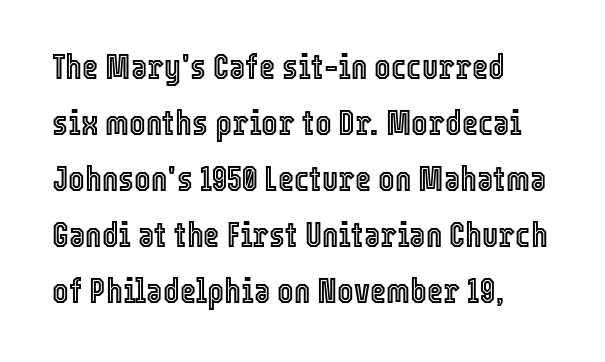
The image shows 35 px condensed type, upright; set normal line spacing (1.6x), normal letter spacing, not underlined; a medium x-height.
